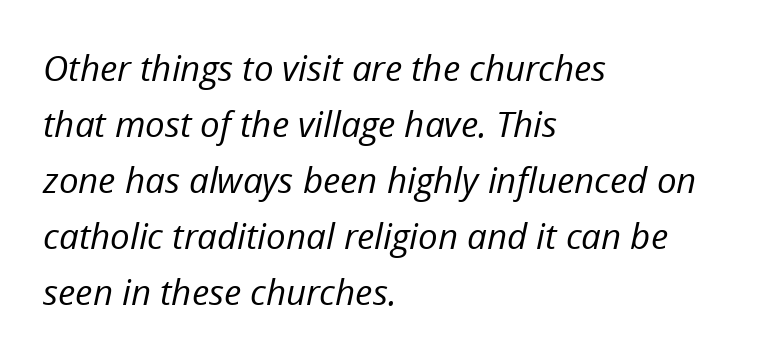
The specimen omits any rule beneath the text block's lines. The lines in this sample share a left origin and differ only in where they stop. One glance says typical: line gaps are just what's usual. Words appear dense and cohesive because spacing is normal.
